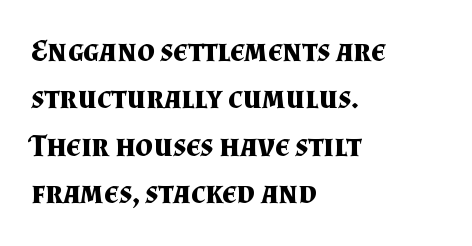
Each line starts at the same left margin while the right side varies. The face used here is proportionally spaced, like ordinary book or web type. Observe the ordinary spacing: letters are neighbours, not strangers. The line-height multiplier appears to be the usual default. Strong, thick strokes mark this as bold type. Has an underline been added? It has not.
